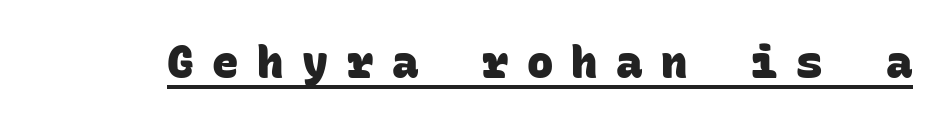
Caption: expanded tracking, letters set apart. Observe the absence of serifs on each vertical stroke in this sample. Think of a typewriter: that constant character pitch is what you see here. Every word sits above its own underline.
